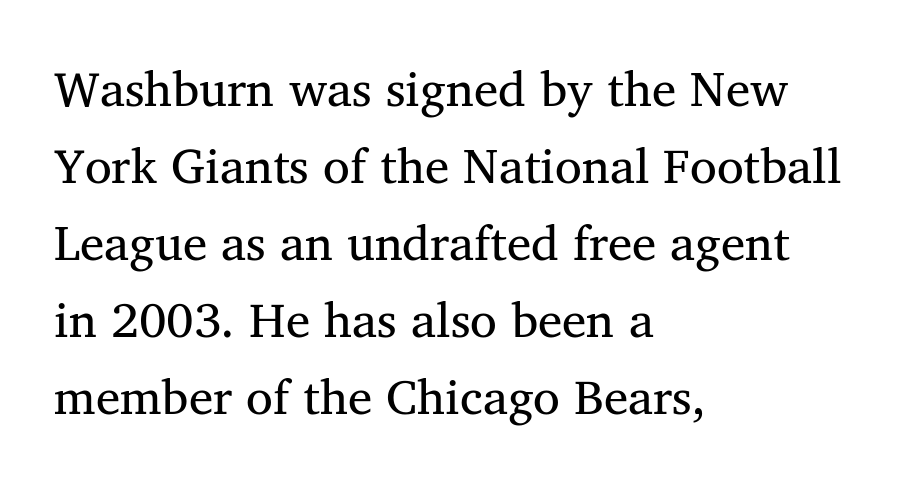
{"serif": "yes", "bold": "no", "weight": "regular", "width": "normal", "stroke_contrast": "medium", "x_height": "medium", "monospaced": "no", "underline": "no", "align": "left", "line_spacing": "normal", "line_spacing_ratio": 1.57, "letter_spacing": "normal", "letter_spacing_em": 0.0, "glyph_px": 49}
